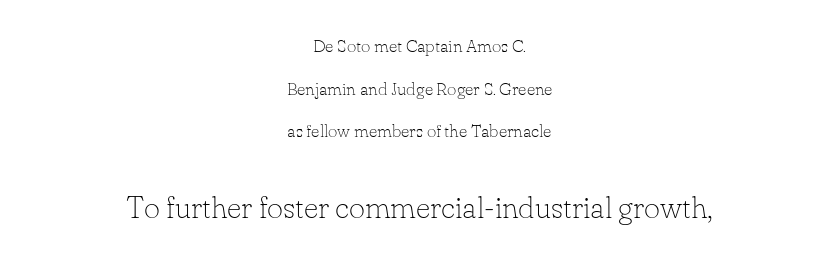
Does the leading feel generous? Absolutely, it's lavish. Spacing verdict: proportional, widths tailored to each character. Plain, unruled lines of type. Short note: letters normally spaced.
